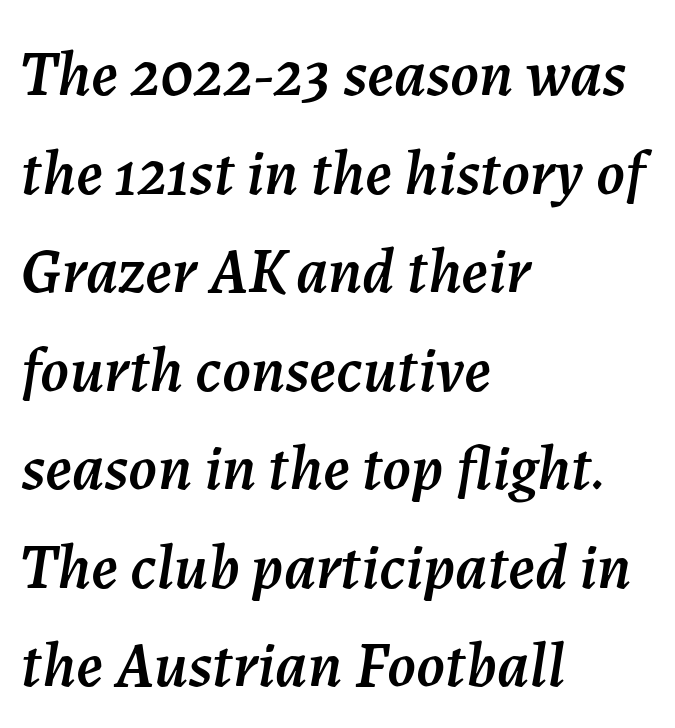
{"italic": "yes", "lean": "right", "slant_degrees": 7, "width": "normal", "stroke_contrast": "medium", "x_height": "medium", "monospaced": "no", "underline": "no", "align": "left", "line_spacing": "normal", "line_spacing_ratio": 1.54, "letter_spacing": "normal", "letter_spacing_em": 0.0, "glyph_px": 64}
